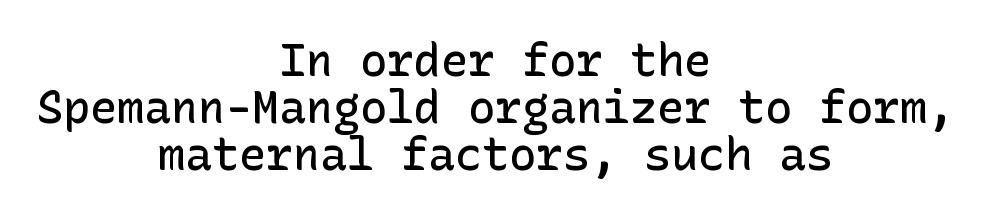
Quick note: underline off. Style check: upright. Slightly chunky letters — semibold, I'd say, not full bold. Letterform terminals end flat and unadorned throughout the passage. Look at the tracking — it's just the regular setting, nothing added.
